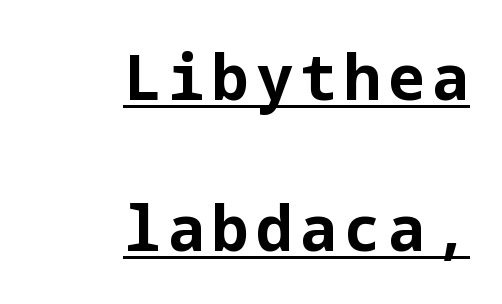
Q: Is the text bold? A: Yes.
Q: Is the text italic (slanted)? A: No, it is upright.
Q: Is the typeface a serif or a sans-serif typeface? A: Sans-serif.
Q: Is the text underlined? A: Yes.
Q: How is the paragraph aligned? A: Right-aligned.
Q: Is the spacing between lines tight, normal or loose? A: Loose.
Q: Width (condensed, normal, or wide)? A: Normal.
Q: Stroke contrast? A: Low.
Q: x-height? A: Medium.
